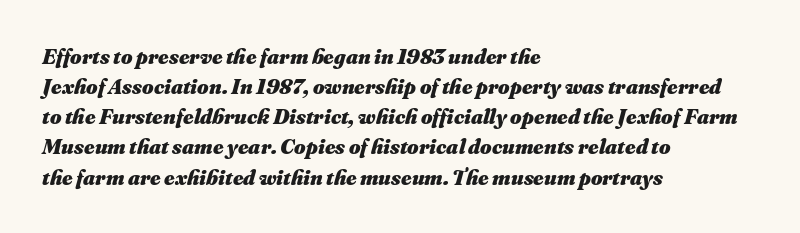
Q: Is the text bold? A: Yes.
Q: Is the text italic (slanted)? A: Yes, it leans right by about 16 degrees.
Q: Is the text underlined? A: No.
Q: How is the paragraph aligned? A: Left-aligned.
Q: Is the spacing between letters normal or unusually wide? A: Normal.
Q: Is the spacing between lines tight, normal or loose? A: Normal.
